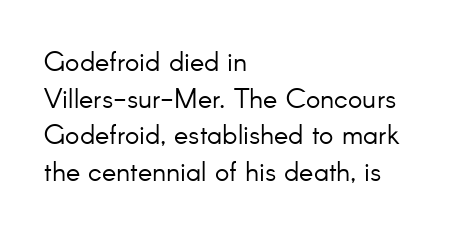
Reading down the block, your eye returns to a fixed left position each line. Do the letters lean? They stand straight. The strip under each line holds only bare page. Bold? No — there's no thickening of the strokes. Line spacing here is normal. Glyph-to-glyph distance matches everyday printed text.
